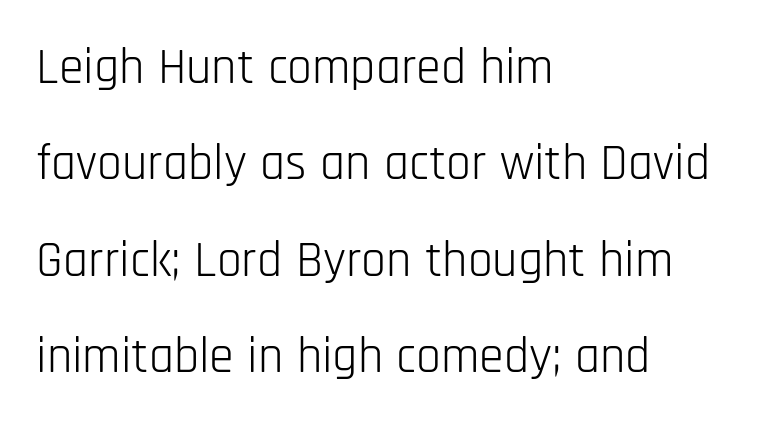
The image shows 50 px light, condensed sans-serif type, upright; set left-aligned, loose line spacing (1.93x), normal letter spacing, not underlined; low stroke contrast and a large x-height.
